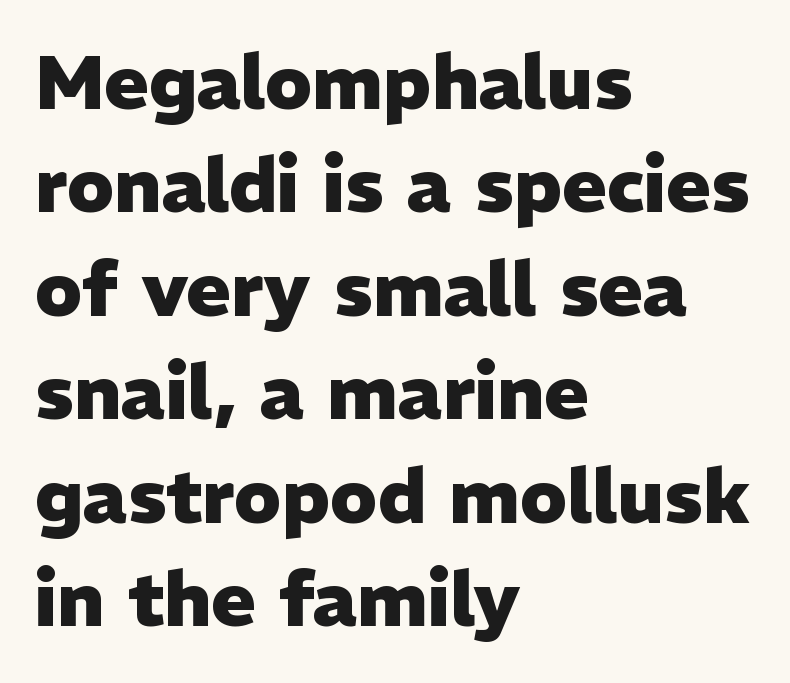
The image shows 75 px heavy sans-serif type, upright; set left-aligned, normal line spacing (1.38x), normal letter spacing, not underlined; low stroke contrast and a medium x-height.
